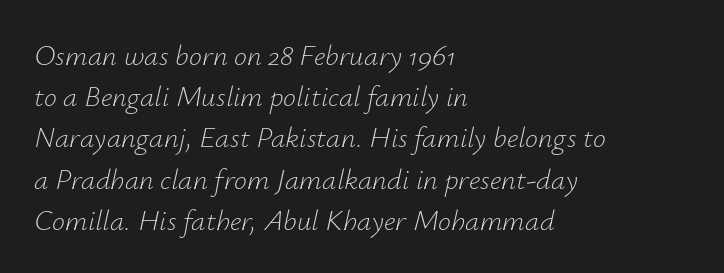
Q: Is the text bold? A: No.
Q: Is the text italic (slanted)? A: Yes, it leans right by about 12 degrees.
Q: Is the text underlined? A: No.
Q: How is the paragraph aligned? A: Left-aligned.
Q: Is the spacing between letters normal or unusually wide? A: Normal.
Q: Is the spacing between lines tight, normal or loose? A: Normal.
Q: Width (condensed, normal, or wide)? A: Normal.
Q: Stroke contrast? A: Low.
Q: x-height? A: Small.
Q: Monospaced? A: No.
